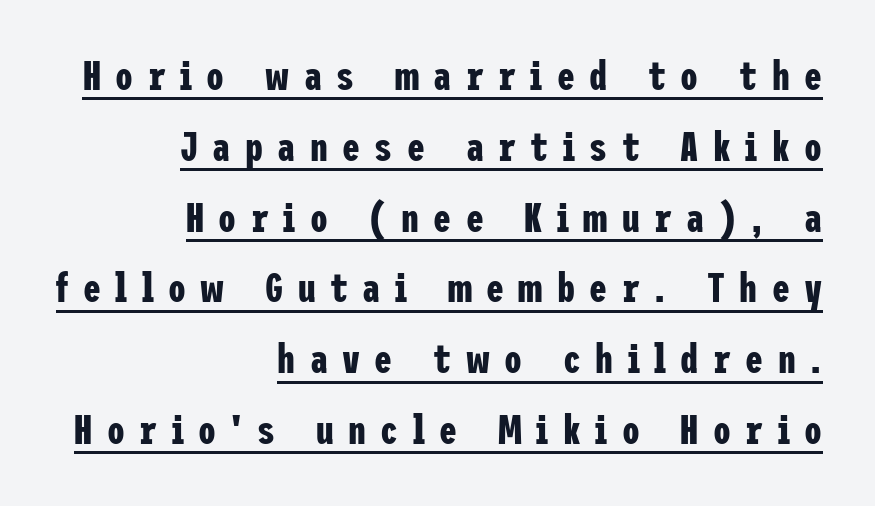
These lines carry a lot of weight — the face is fully bold. Line ends are locked; line starts wander. The designer went with a sans here, leaving each stem footless. Caption: lettering with a line underneath. Here the glyphs are tracked loosely, breaking word shapes into spaced letters.
